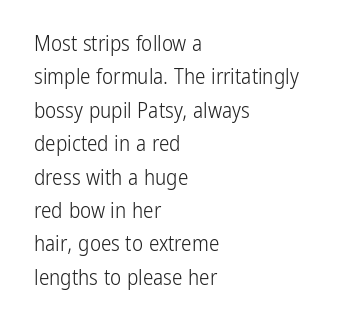
How would I describe the line gaps? Plain and ordinary. Weight: in the light-to-regular range. The type is set solid horizontally, with unmodified tracking. The lines are quadded left.
